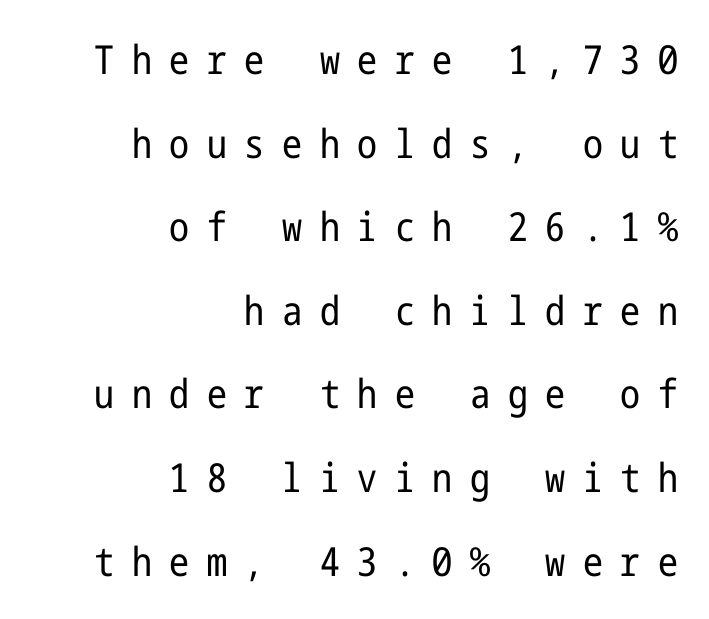
{"serif": "no", "italic": "no", "bold": "no", "weight": "regular", "width": "condensed", "stroke_contrast": "low", "x_height": "medium", "underline": "no", "align": "right", "line_spacing": "loose", "line_spacing_ratio": 2.09, "letter_spacing": "wide", "letter_spacing_em": 0.44, "glyph_px": 40}
